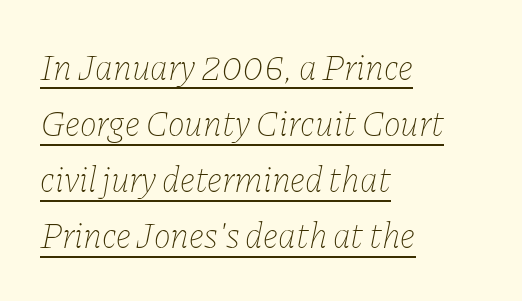
Q: Is the text bold? A: No.
Q: Is the text italic (slanted)? A: Yes, it leans right by about 11 degrees.
Q: Is the text underlined? A: Yes.
Q: How is the paragraph aligned? A: Left-aligned.
Q: Is the spacing between letters normal or unusually wide? A: Normal.
Q: Is the spacing between lines tight, normal or loose? A: Normal.
Q: Width (condensed, normal, or wide)? A: Normal.
Q: Stroke contrast? A: Low.
Q: x-height? A: Medium.
Q: Monospaced? A: No.
